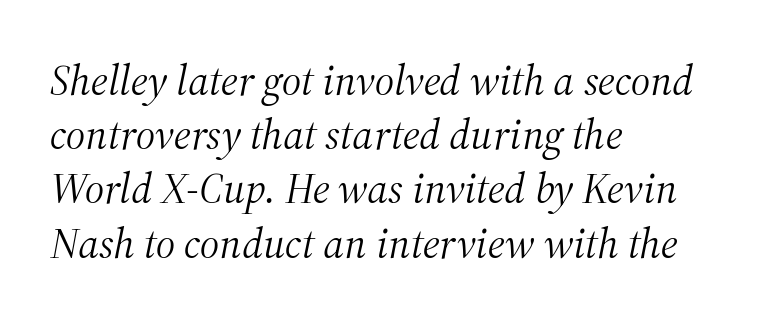
{"serif": "yes", "italic": "yes", "lean": "right", "slant_degrees": 12, "bold": "no", "weight": "light", "width": "normal", "stroke_contrast": "medium", "x_height": "medium", "monospaced": "no", "underline": "no", "align": "left", "line_spacing": "normal", "line_spacing_ratio": 1.26, "letter_spacing": "normal", "letter_spacing_em": 0.0, "glyph_px": 43}
